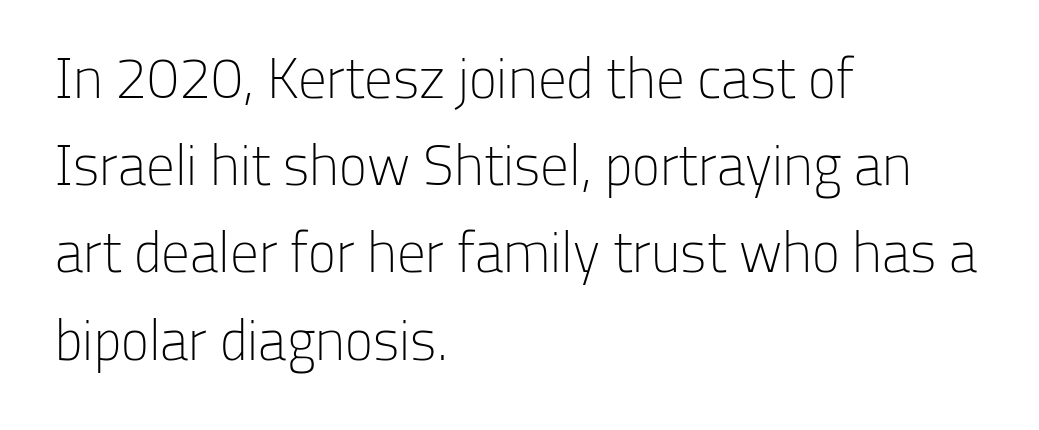
The line-height multiplier appears to be the usual default. Posture: straight, roman, zero tilt. A typesetter would call this proportional, since set widths differ per character. The rendering anchors every line to the left-hand side. Caption: face not bold, strokes unweighted. Underline: absent.
